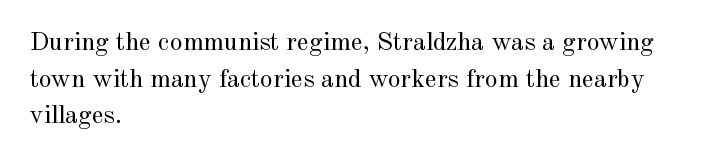
{"italic": "no", "bold": "no", "underline": "no", "align": "left", "line_spacing": "normal", "line_spacing_ratio": 1.41, "letter_spacing": "normal", "letter_spacing_em": 0.0, "glyph_px": 26}
